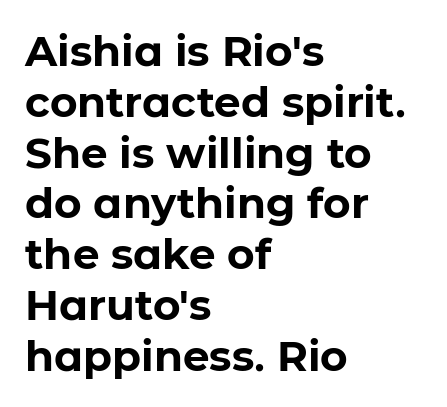
The image shows 42 px bold sans-serif type, upright; set left-aligned, line spacing 1.21x, normal letter spacing, not underlined; low stroke contrast and a medium x-height.
